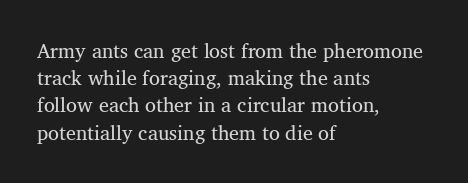
Q: Is the text italic (slanted)? A: No, it is upright.
Q: Is the text underlined? A: No.
Q: How is the paragraph aligned? A: Left-aligned.
Q: Is the spacing between letters normal or unusually wide? A: Normal.
Q: Is the spacing between lines tight, normal or loose? A: Normal.
